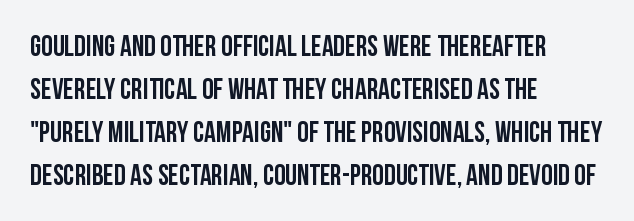
Q: Is the text italic (slanted)? A: No, it is upright.
Q: Is the typeface a serif or a sans-serif typeface? A: Sans-serif.
Q: Is the text underlined? A: No.
Q: How is the paragraph aligned? A: Left-aligned.
Q: Is the spacing between letters normal or unusually wide? A: Normal.
Q: Is the spacing between lines tight, normal or loose? A: Normal.
Q: Width (condensed, normal, or wide)? A: Condensed.
Q: Stroke contrast? A: Low.
Q: x-height? A: Large.
Q: Monospaced? A: No.
